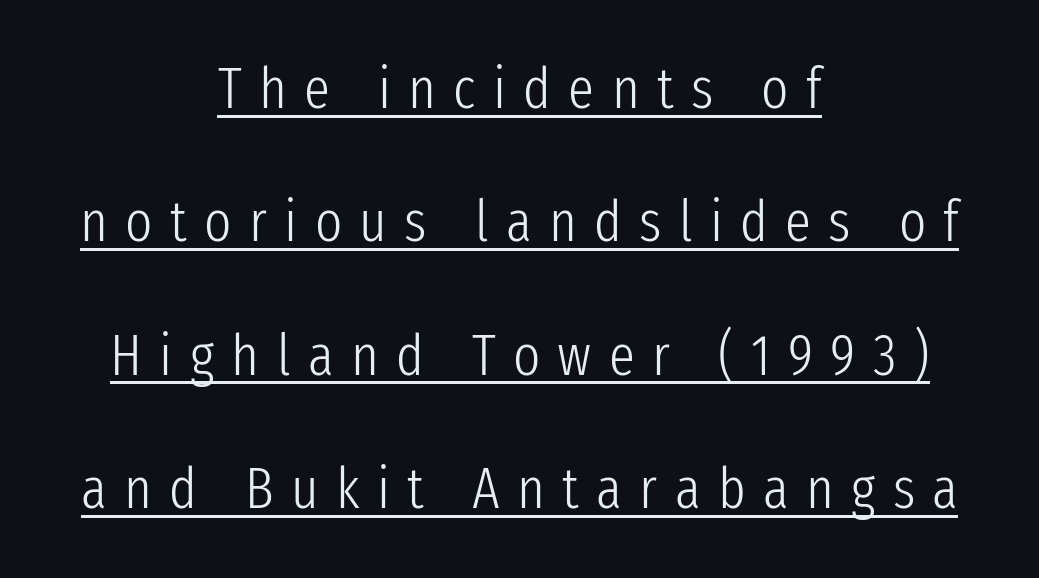
{"serif": "no", "italic": "no", "bold": "no", "weight": "light", "width": "condensed", "stroke_contrast": "low", "x_height": "medium", "monospaced": "no", "underline": "yes", "align": "center", "line_spacing": "loose", "line_spacing_ratio": 2.3, "letter_spacing": "wide", "letter_spacing_em": 0.3, "glyph_px": 58}
